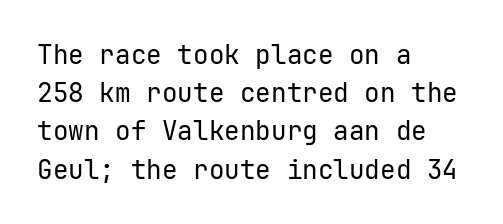
Q: Is the text bold? A: No.
Q: Is the text italic (slanted)? A: No, it is upright.
Q: Is the text underlined? A: No.
Q: How is the paragraph aligned? A: Left-aligned.
Q: Is the spacing between letters normal or unusually wide? A: Normal.
Q: Is the spacing between lines tight, normal or loose? A: Normal.
